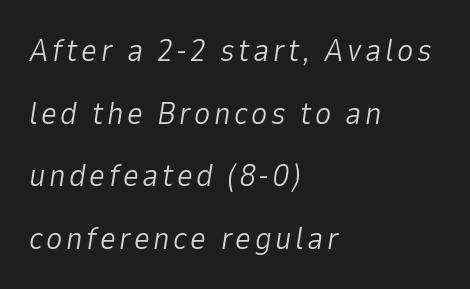
{"italic": "yes", "lean": "right", "slant_degrees": 9, "bold": "no", "weight": "light", "width": "normal", "stroke_contrast": "low", "x_height": "medium", "monospaced": "no", "underline": "no", "align": "left", "line_spacing": "loose", "line_spacing_ratio": 2.02, "glyph_px": 31}
